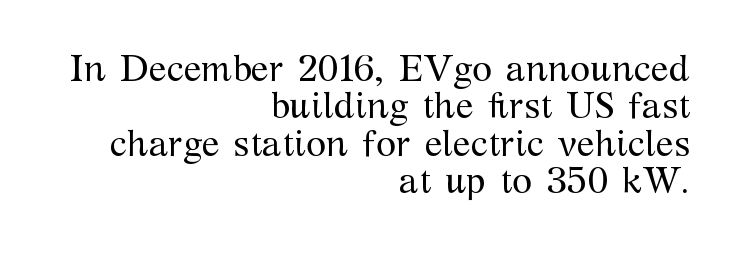
The image shows 37 px regular-weight serif type, upright; set right-aligned, tight line spacing (1.01x), normal letter spacing, not underlined; medium stroke contrast and a medium x-height.
